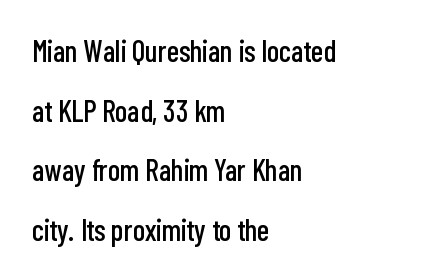
Q: Is the text italic (slanted)? A: No, it is upright.
Q: Is the typeface a serif or a sans-serif typeface? A: Sans-serif.
Q: Is the text underlined? A: No.
Q: How is the paragraph aligned? A: Left-aligned.
Q: Is the spacing between letters normal or unusually wide? A: Normal.
Q: Is the spacing between lines tight, normal or loose? A: Loose.
Q: Width (condensed, normal, or wide)? A: Condensed.
Q: Stroke contrast? A: Low.
Q: x-height? A: Medium.
Q: Monospaced? A: No.
